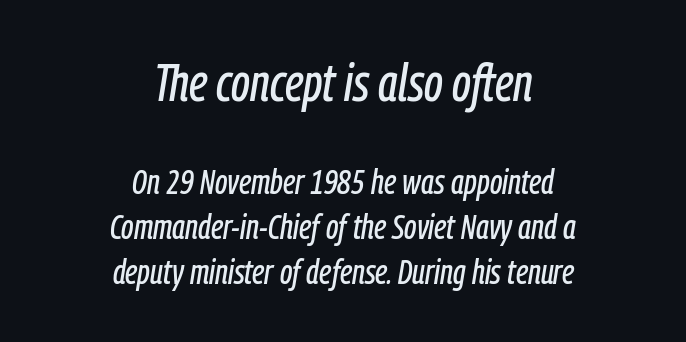
{"italic": "yes", "lean": "right", "slant_degrees": 9, "width": "condensed", "stroke_contrast": "low", "x_height": "medium", "monospaced": "no", "underline": "no", "align": "center", "line_spacing": "normal", "line_spacing_ratio": 1.29, "letter_spacing": "normal", "letter_spacing_em": 0.0, "larger_block": "first", "size_ratio": 1.51, "glyph_px": 53}
